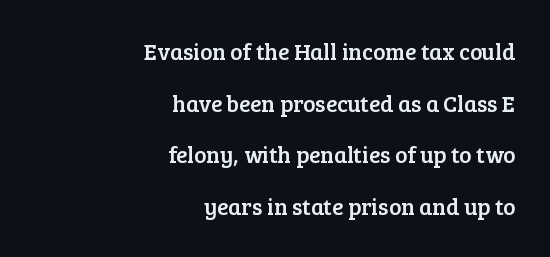
If you drew a ruler down the right edge, every line would touch it. The type sits square on the baseline with zero lean. Caption: standard tracking, unaltered. A bare baseline throughout the passage. Regarding leading, the lines here are spaced well apart.
